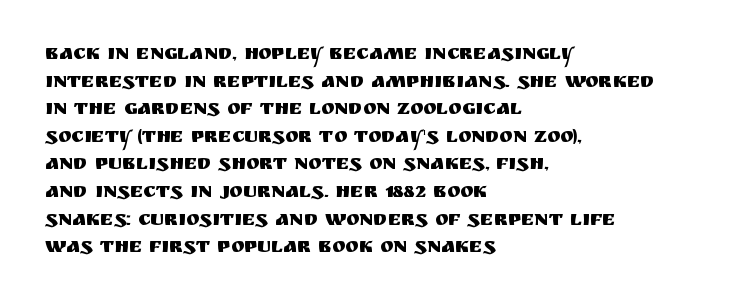
The image shows 20 px text type, upright; set left-aligned, normal line spacing (1.38x), normal letter spacing, not underlined.
